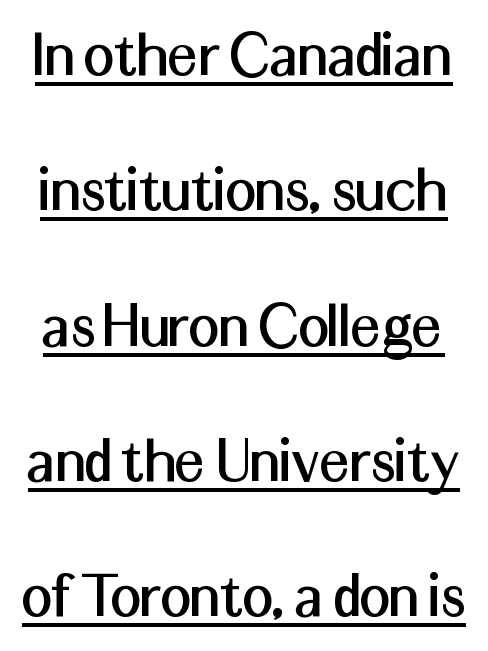
The letterforms sit shoulder to shoulder at normal distance. The face used here appears with an underline applied. The designer dialed line spacing up above the default. Is there any slant? The stems are plumb.
